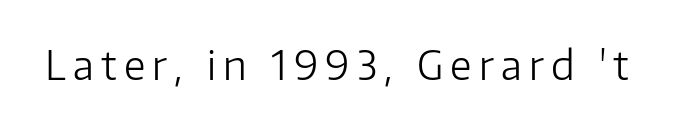
The image shows 40 px light sans-serif type, upright; set not underlined; low stroke contrast and a medium x-height.
